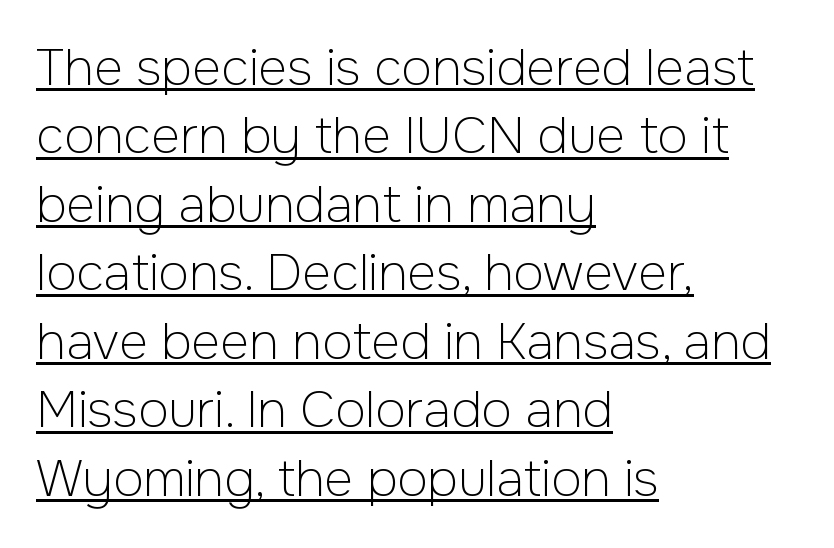
These lines keep a tight, regular rhythm from letter to letter. Horizontal alignment here is leftward, the default for most running prose. Do the characters align in a grid? No, the font is proportional. A rule runs beneath these lines of type. Nope, not italic — everything's standing straight. Is this a heavy cut? Hardly; it is regular or lighter.
